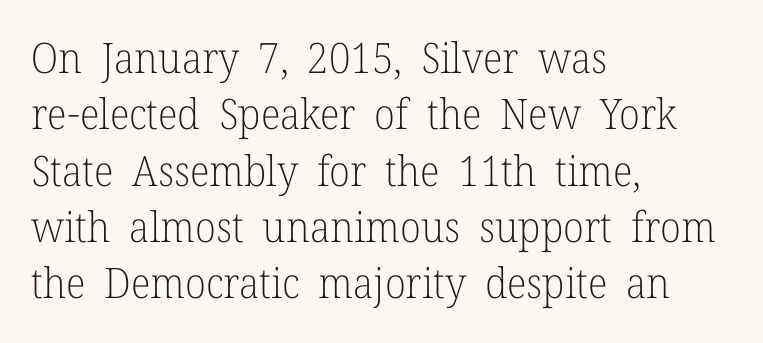
Q: Is the text bold? A: No.
Q: Is the text italic (slanted)? A: No, it is upright.
Q: Is the typeface a serif or a sans-serif typeface? A: Serif.
Q: Is the text underlined? A: No.
Q: How is the paragraph aligned? A: Left-aligned.
Q: Is the spacing between letters normal or unusually wide? A: Normal.
Q: Is the spacing between lines tight, normal or loose? A: Normal.
Q: Width (condensed, normal, or wide)? A: Normal.
Q: Stroke contrast? A: Low.
Q: x-height? A: Medium.
Q: Monospaced? A: No.
